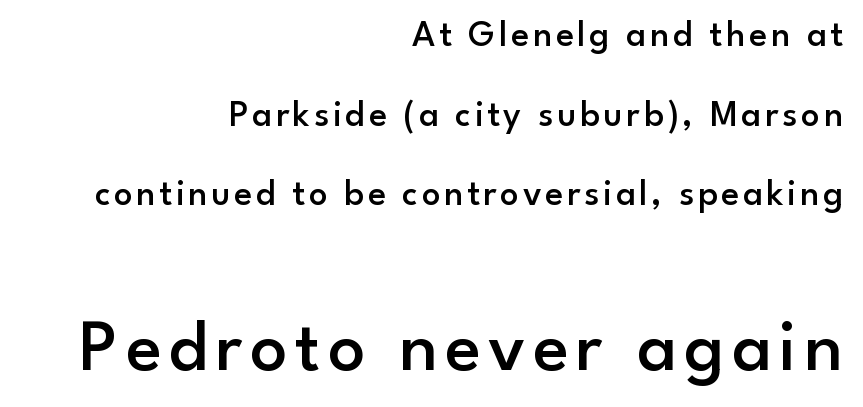
Quick note: interline space is abundant. The glyphs have the mass of a demibold cut, below bold. The paragraph shown leans on its right margin. The font's upright variant was chosen for this text.
